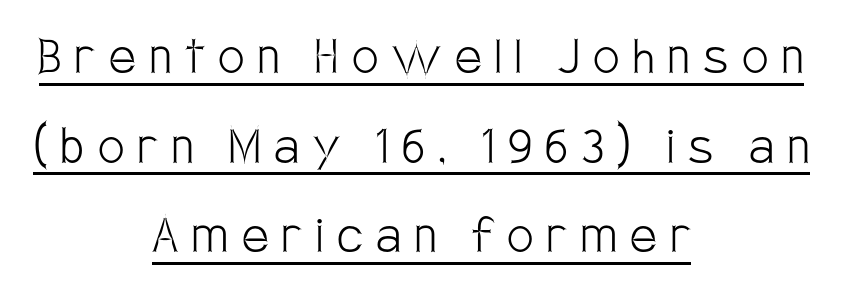
Every row of glyphs is offset so its center matches the block's center. Italic? Not at all — the glyphs are vertical. The rows are spaced the way most documents space them. Loose tracking; the words dissolve into strings of separated letters. I'd call this a sans setting — the letters go barefoot. Spacing verdict: proportional, widths tailored to each character.
